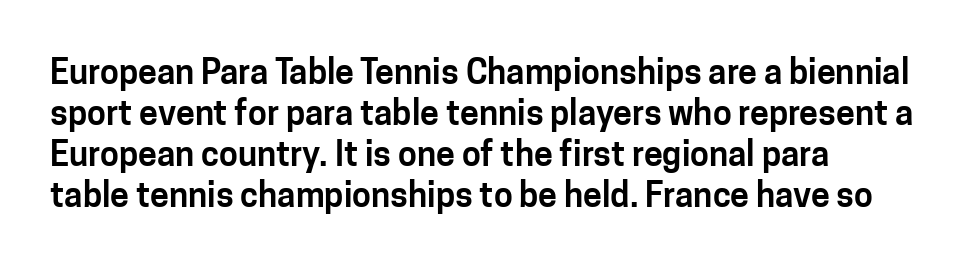
{"serif": "no", "italic": "no", "width": "normal", "stroke_contrast": "low", "x_height": "medium", "monospaced": "no", "underline": "no", "align": "left", "line_spacing_ratio": 1.21, "letter_spacing": "normal", "letter_spacing_em": 0.0, "glyph_px": 34}
